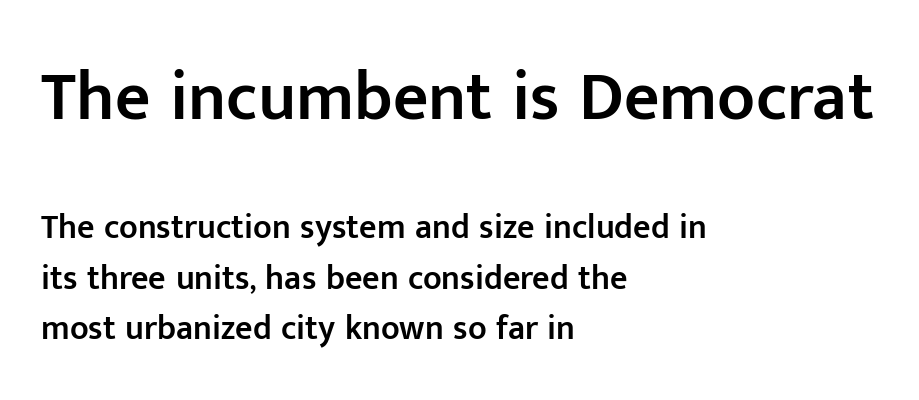
Q: Is the text bold? A: Semi-bold.
Q: Is the text italic (slanted)? A: No, it is upright.
Q: Is the typeface a serif or a sans-serif typeface? A: Sans-serif.
Q: Is the text underlined? A: No.
Q: How is the paragraph aligned? A: Left-aligned.
Q: Is the spacing between letters normal or unusually wide? A: Normal.
Q: Is the spacing between lines tight, normal or loose? A: Normal.
Q: Which block of text is set in a larger size, the first (top) or the second (bottom)? A: The first (top) one.
Q: Width (condensed, normal, or wide)? A: Normal.
Q: Stroke contrast? A: Low.
Q: x-height? A: Medium.
Q: Monospaced? A: No.
